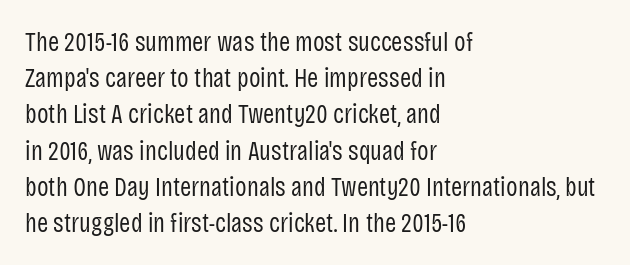
The strokes carry an ordinary text weight at most. Teacher's note: observe the even left margin — that is flush-left alignment. The lines sit at an ordinary, default distance from one another. Does extra space separate the letters? No, they use regular spacing. Posture: vertical. The specimen omits any rule beneath the text block's lines.
